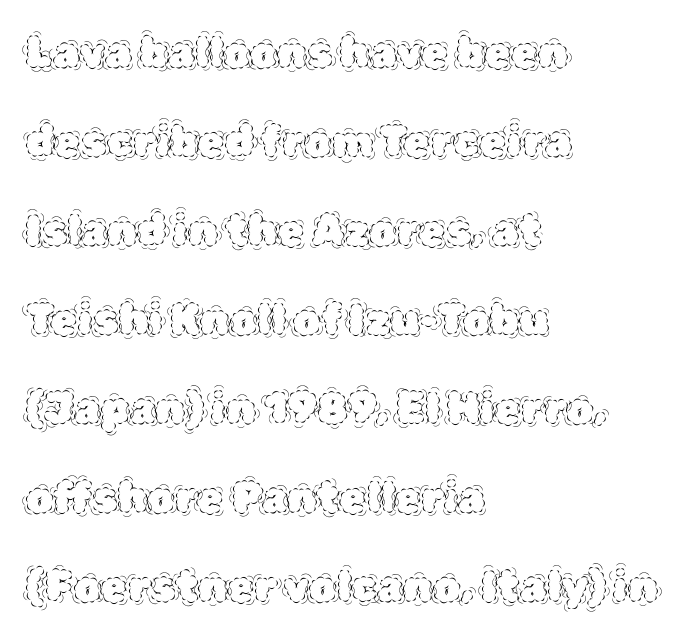
The rendering uses natural spacing where letterforms have individual widths. Line starts are locked; line ends wander. The rendering keeps characters at their native spacing. The words here are not underlined. Rows of type keep a wide berth in the vertical direction.
